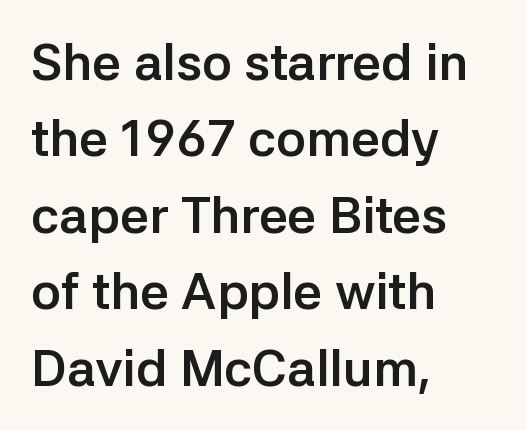
Q: Is the text bold? A: Yes.
Q: Is the text italic (slanted)? A: No, it is upright.
Q: Is the typeface a serif or a sans-serif typeface? A: Sans-serif.
Q: Is the text underlined? A: No.
Q: How is the paragraph aligned? A: Left-aligned.
Q: Is the spacing between letters normal or unusually wide? A: Normal.
Q: Is the spacing between lines tight, normal or loose? A: Normal.
Q: Width (condensed, normal, or wide)? A: Normal.
Q: Stroke contrast? A: Low.
Q: x-height? A: Medium.
Q: Monospaced? A: No.
